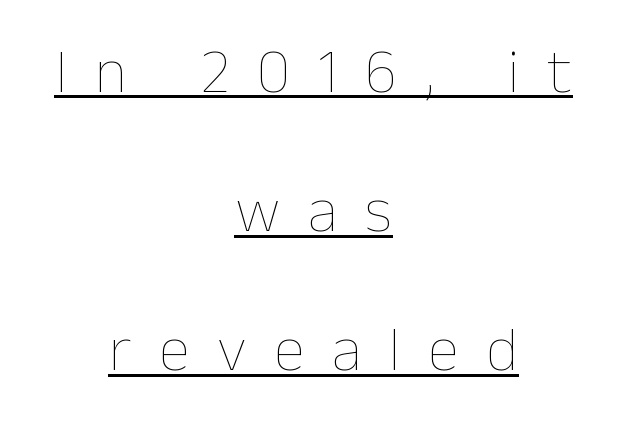
Q: Is the text bold? A: No.
Q: Is the text italic (slanted)? A: No, it is upright.
Q: Is the text underlined? A: Yes.
Q: How is the paragraph aligned? A: Centered.
Q: Is the spacing between letters normal or unusually wide? A: Unusually wide.
Q: Is the spacing between lines tight, normal or loose? A: Loose.
Q: Width (condensed, normal, or wide)? A: Normal.
Q: Stroke contrast? A: Low.
Q: x-height? A: Medium.
Q: Monospaced? A: No.
